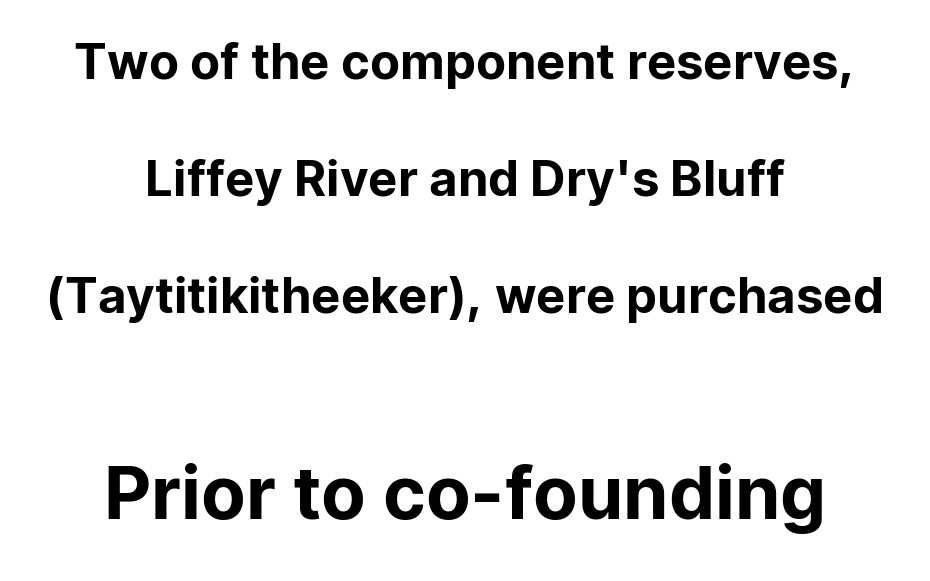
Q: Is the text italic (slanted)? A: No, it is upright.
Q: Is the typeface a serif or a sans-serif typeface? A: Sans-serif.
Q: Is the text underlined? A: No.
Q: How is the paragraph aligned? A: Centered.
Q: Is the spacing between letters normal or unusually wide? A: Normal.
Q: Is the spacing between lines tight, normal or loose? A: Loose.
Q: Which block of text is set in a larger size, the first (top) or the second (bottom)? A: The second (bottom) one.
Q: Width (condensed, normal, or wide)? A: Normal.
Q: Stroke contrast? A: Low.
Q: x-height? A: Medium.
Q: Monospaced? A: No.
